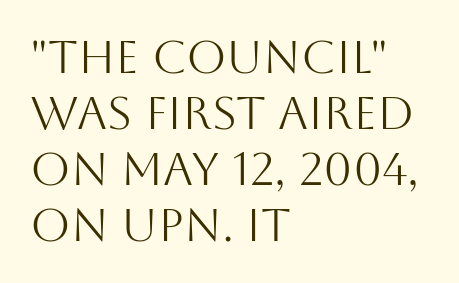
Proportional: the letters do not fall into vertical columns. Do the letters lean? They stand straight. The font is comparable to plain body text, perhaps lighter. This sample uses a sans-serif face. Where is the straight margin? On the left. Descender tails drop into unmarked territory.
